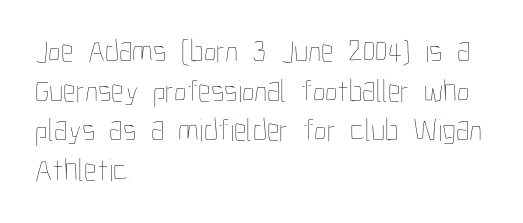
The type is set solid horizontally, with unmodified tracking. The foot of each line stays bare and open. A student would call this left alignment; a typographer would say flush left, rag right. Bold? No — there's no thickening of the strokes. Proportional: the letters do not fall into vertical columns.
